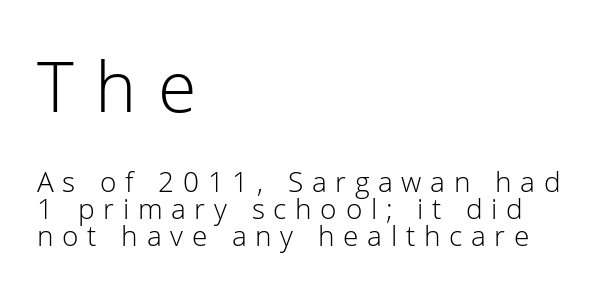
The image shows 70 px light sans-serif type, upright; set left-aligned, tight line spacing (0.98x), unusually wide letter spacing (+0.31 em), not underlined; the first (top) block is 2.5x larger; low stroke contrast and a medium x-height.
